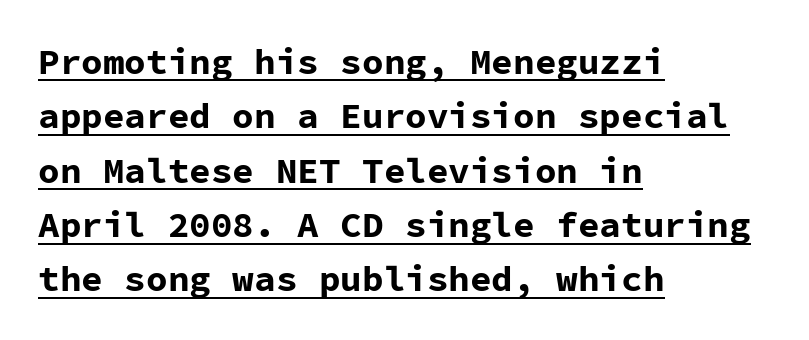
The image shows 36 px bold sans-serif type, upright, monospaced; set left-aligned, normal line spacing (1.51x), normal letter spacing, underlined; low stroke contrast and a medium x-height.
